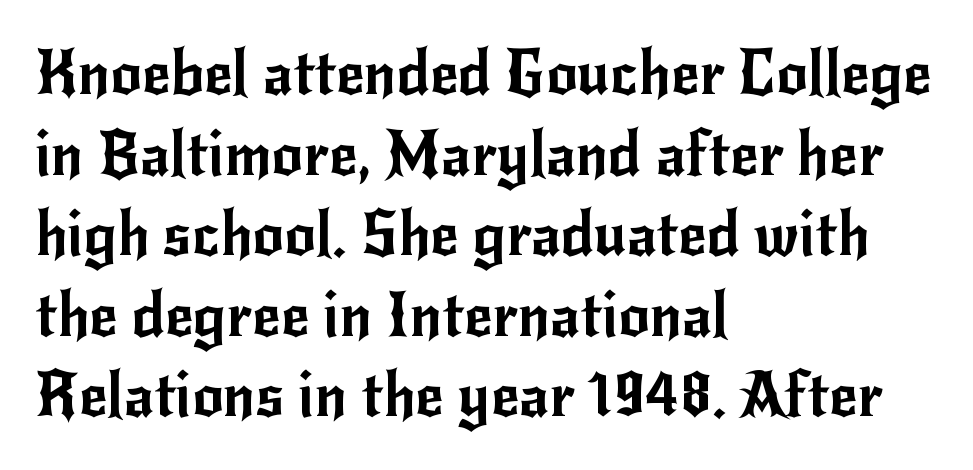
The line-height multiplier appears to be the usual default. Look at the tracking — it's just the regular setting, nothing added. The letters advance in unequal steps, a hallmark of proportional type. Any mark beneath the type? The region is blank. The lettering stays uniformly vertical, giving the passage a roman look. The characters display no serif detailing; their extremities are plain.
